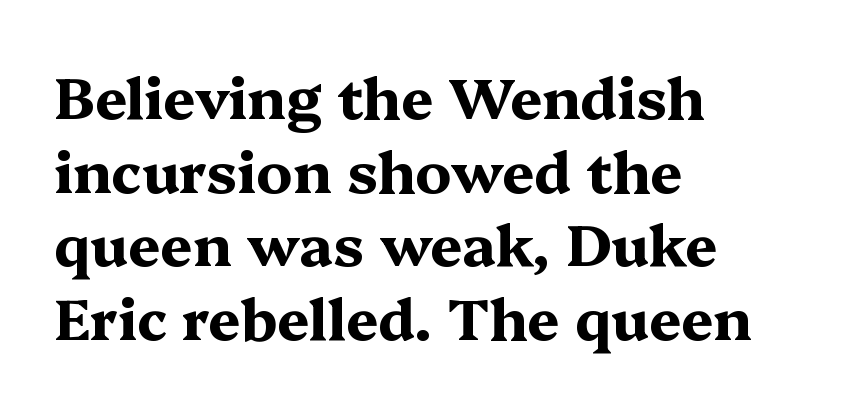
Q: Is the text bold? A: Yes.
Q: Is the text italic (slanted)? A: No, it is upright.
Q: Is the typeface a serif or a sans-serif typeface? A: Serif.
Q: Is the text underlined? A: No.
Q: How is the paragraph aligned? A: Left-aligned.
Q: Is the spacing between letters normal or unusually wide? A: Normal.
Q: Is the spacing between lines tight, normal or loose? A: Normal.
Q: Width (condensed, normal, or wide)? A: Wide.
Q: Stroke contrast? A: Medium.
Q: x-height? A: Medium.
Q: Monospaced? A: No.
